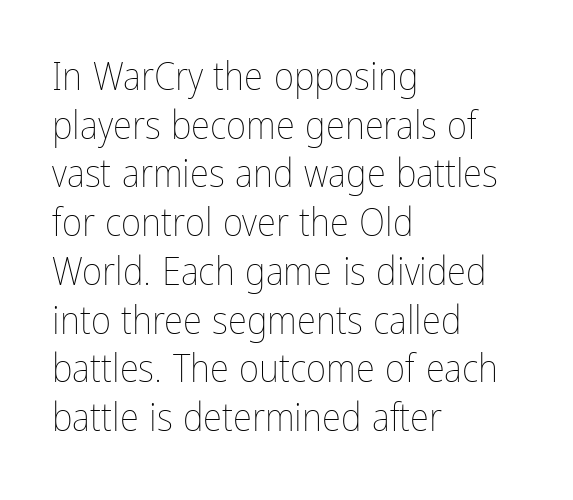
The image shows 39 px thin, condensed type, upright; set left-aligned, normal line spacing (1.25x), normal letter spacing, not underlined; low stroke contrast and a medium x-height.
